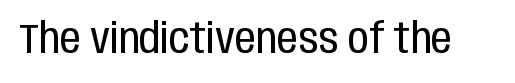
{"serif": "no", "italic": "no", "bold": "no", "weight": "regular", "width": "condensed", "stroke_contrast": "low", "x_height": "large", "monospaced": "no", "underline": "no", "letter_spacing": "normal", "letter_spacing_em": 0.0, "glyph_px": 42}
